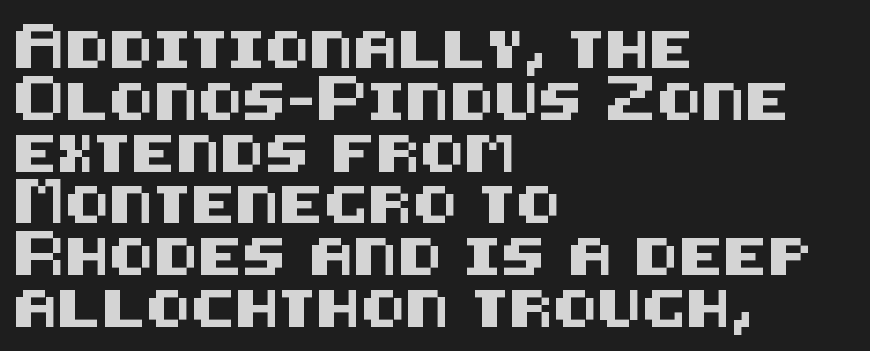
Underlining? Definitely not there. Casual observation: everything's shoved over to the left. Standard letterfit; no display-style spreading of the glyphs. Designer's note — italics off, roman on. One glance says typical: line gaps are just what's usual. Font category for this specimen: sans-serif.
